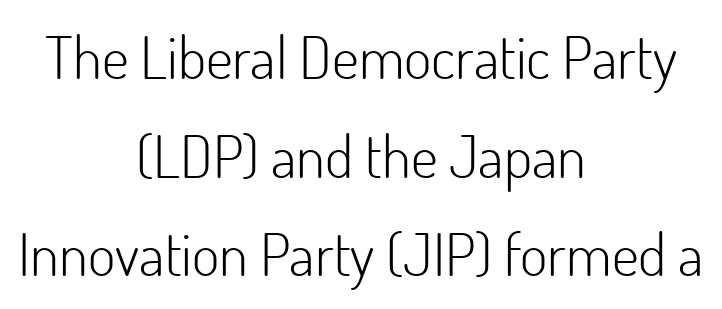
{"serif": "no", "italic": "no", "bold": "no", "weight": "light", "width": "normal", "stroke_contrast": "low", "x_height": "small", "monospaced": "no", "underline": "no", "align": "center", "line_spacing": "normal", "line_spacing_ratio": 1.67, "letter_spacing": "normal", "letter_spacing_em": 0.0, "glyph_px": 59}
